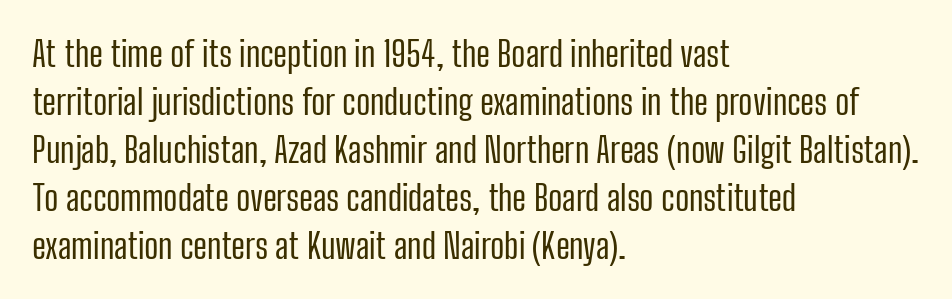
Q: Is the text bold? A: No.
Q: Is the text italic (slanted)? A: No, it is upright.
Q: Is the typeface a serif or a sans-serif typeface? A: Sans-serif.
Q: Is the text underlined? A: No.
Q: How is the paragraph aligned? A: Left-aligned.
Q: Is the spacing between letters normal or unusually wide? A: Normal.
Q: Is the spacing between lines tight, normal or loose? A: Normal.
Q: Width (condensed, normal, or wide)? A: Condensed.
Q: Stroke contrast? A: Low.
Q: x-height? A: Medium.
Q: Monospaced? A: No.
